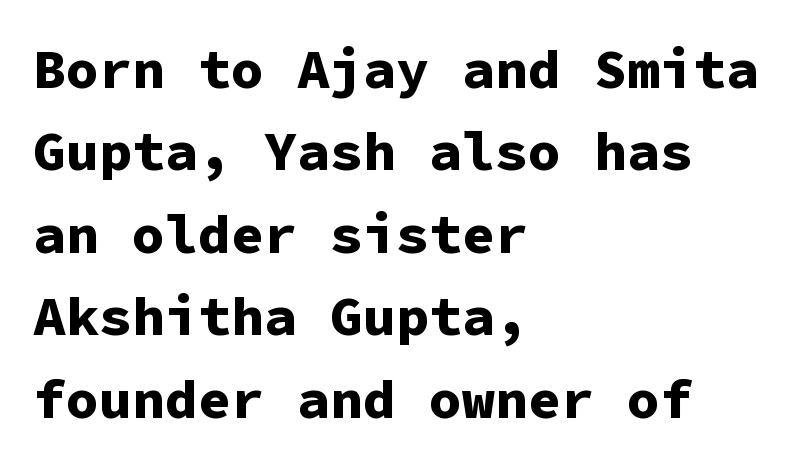
The image shows 55 px bold sans-serif type, upright, monospaced; set left-aligned, normal line spacing (1.5x), normal letter spacing, not underlined; low stroke contrast and a medium x-height.
